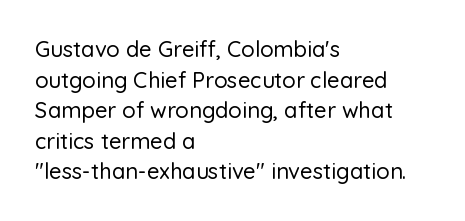
{"italic": "no", "underline": "no", "align": "left", "line_spacing": "normal", "line_spacing_ratio": 1.39, "letter_spacing": "normal", "letter_spacing_em": 0.0, "glyph_px": 22}
